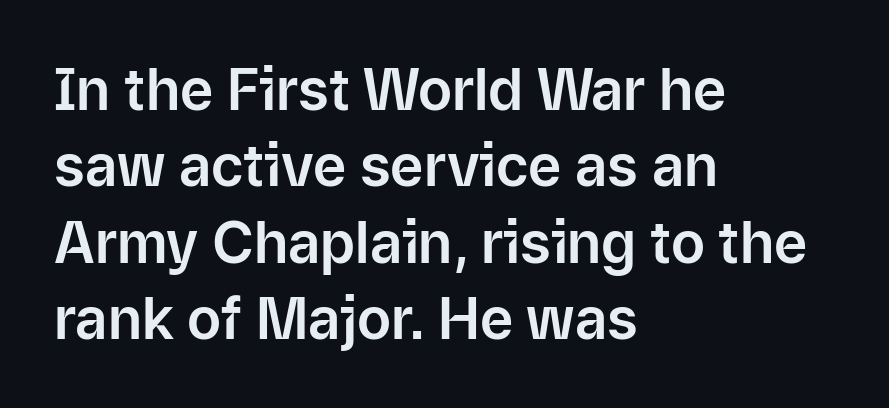
Check under the words: just untouched page. The font family rendered here belongs to the sans-serif group. These lines were composed using upright roman letters. The paragraph has a hard left edge and a soft right edge.
